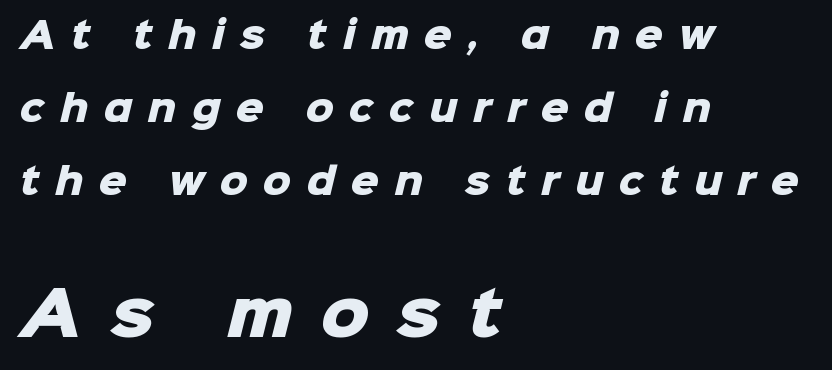
The image shows 61 px heavy sans-serif type; set left-aligned, loose line spacing (2.08x), unusually wide letter spacing (+0.44 em), not underlined; the second (bottom) block is 1.74x larger; low stroke contrast and a medium x-height.
